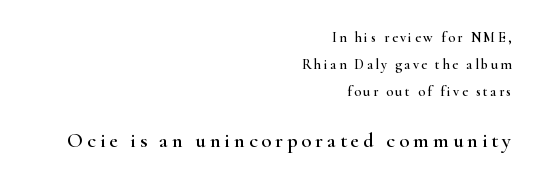
Visually the block forms a straight wall on the right and a jagged coastline on the left. The gap between lines stays unmarked. Between these two stacked blocks, the lower one wins on size. Notice the wide empty band between every row — that's loose leading.
